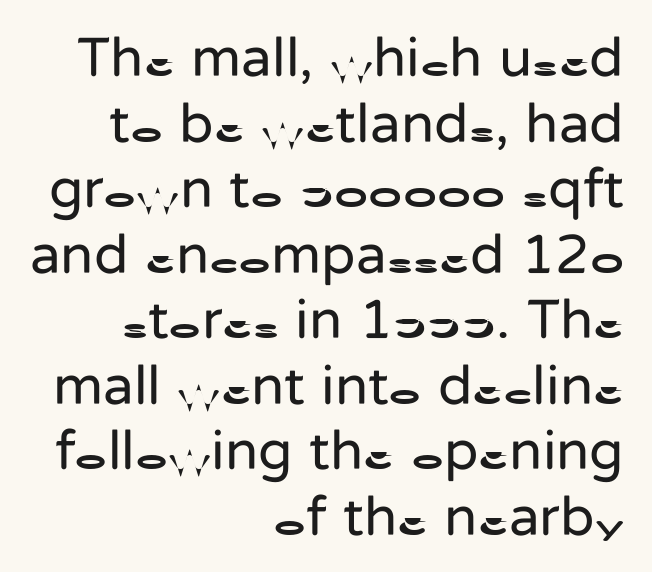
Q: Is the text bold? A: No.
Q: Is the text italic (slanted)? A: No, it is upright.
Q: Is the typeface a serif or a sans-serif typeface? A: Sans-serif.
Q: Is the text underlined? A: No.
Q: How is the paragraph aligned? A: Right-aligned.
Q: Is the spacing between letters normal or unusually wide? A: Normal.
Q: Width (condensed, normal, or wide)? A: Normal.
Q: Stroke contrast? A: Low.
Q: x-height? A: Medium.
Q: Monospaced? A: No.
